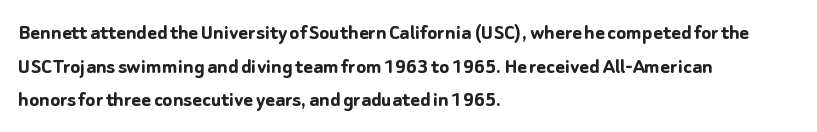
{"italic": "no", "bold": "yes", "underline": "no", "align": "left", "line_spacing": "normal", "line_spacing_ratio": 1.46, "letter_spacing": "normal", "letter_spacing_em": 0.0, "glyph_px": 23}
